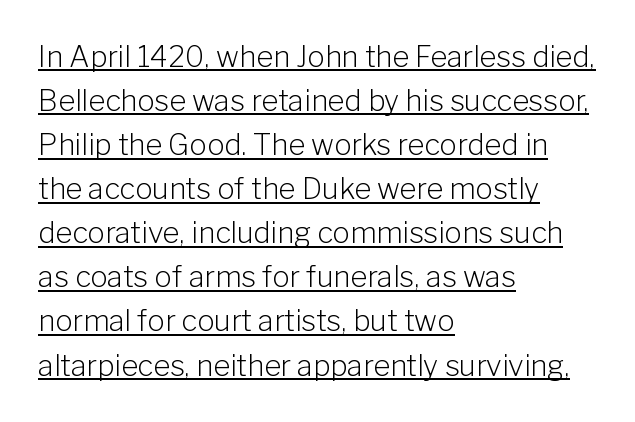
The image shows 29 px light sans-serif type, upright; set left-aligned, normal line spacing (1.52x), normal letter spacing, underlined; low stroke contrast and a medium x-height.
